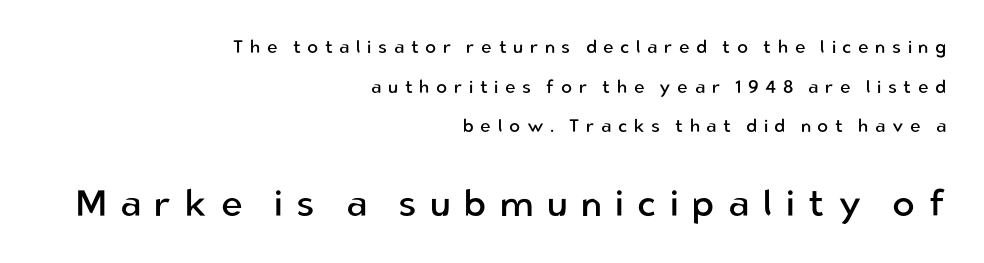
Q: Is the text bold? A: No.
Q: Is the text italic (slanted)? A: No, it is upright.
Q: Is the typeface a serif or a sans-serif typeface? A: Sans-serif.
Q: Is the text underlined? A: No.
Q: How is the paragraph aligned? A: Right-aligned.
Q: Is the spacing between letters normal or unusually wide? A: Unusually wide.
Q: Is the spacing between lines tight, normal or loose? A: Loose.
Q: Which block of text is set in a larger size, the first (top) or the second (bottom)? A: The second (bottom) one.
Q: Width (condensed, normal, or wide)? A: Normal.
Q: Stroke contrast? A: Low.
Q: x-height? A: Medium.
Q: Monospaced? A: No.
